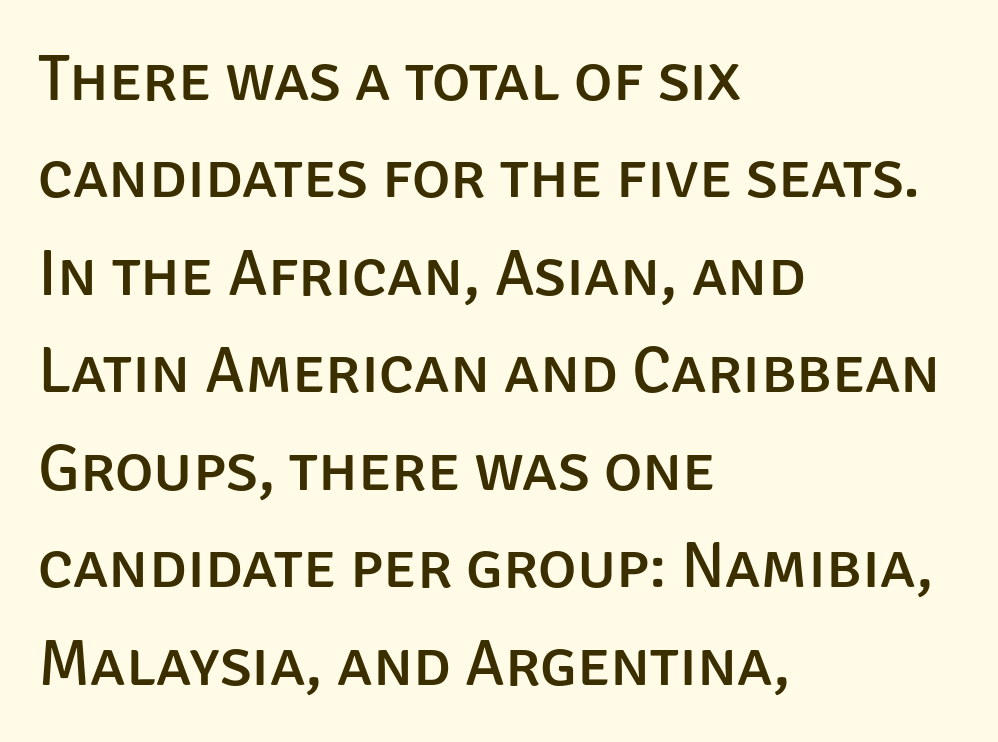
{"serif": "no", "italic": "no", "width": "normal", "stroke_contrast": "low", "x_height": "large", "monospaced": "no", "underline": "no", "align": "left", "line_spacing": "normal", "line_spacing_ratio": 1.5, "letter_spacing": "normal", "letter_spacing_em": 0.0, "glyph_px": 65}
